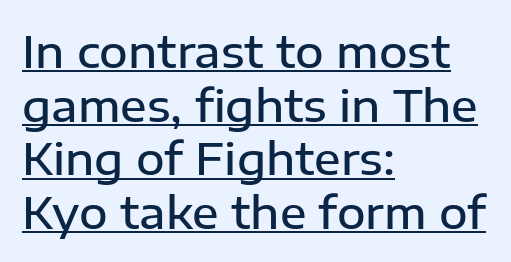
{"serif": "no", "italic": "no", "bold": "semi", "weight": "semibold", "width": "normal", "stroke_contrast": "low", "x_height": "medium", "monospaced": "no", "underline": "yes", "align": "left", "line_spacing_ratio": 1.22, "letter_spacing": "normal", "letter_spacing_em": 0.0, "glyph_px": 44}
